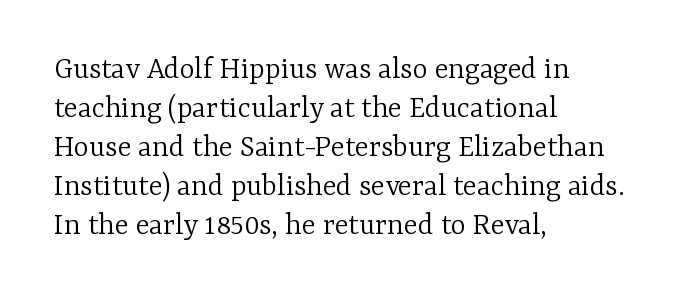
All the whitespace from short lines collects on the right. A roman cut, with each character standing at attention. You could not count columns in this text — the font is proportionally spaced. Font category for this specimen: serif. No heavy texture on the line: the type isn't bold. Characters follow at the spacing the type designer built in.
